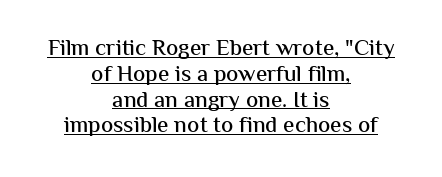
The image shows 23 px text type, upright; set centered, tight line spacing (1.12x), normal letter spacing, underlined.
